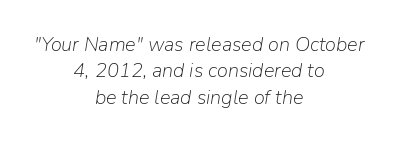
The image shows 20 px text type, italic (leaning right); set centered, normal line spacing (1.32x), normal letter spacing, not underlined.
